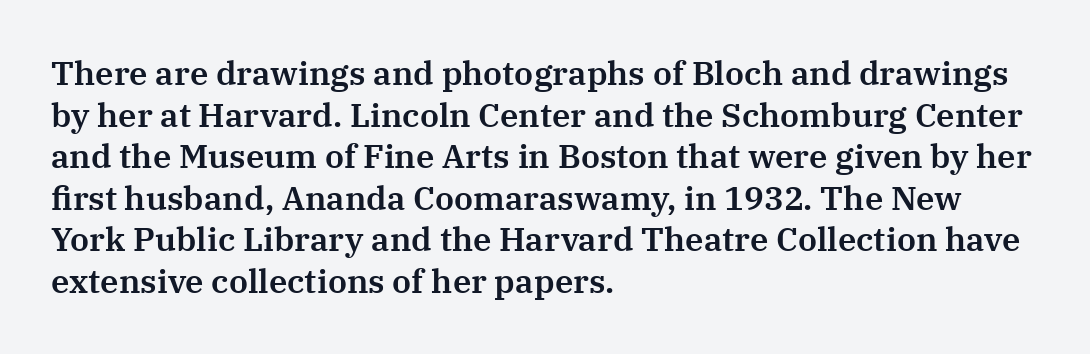
The image shows 33 px serif type, upright; set left-aligned, normal line spacing (1.26x), normal letter spacing, not underlined; medium stroke contrast and a medium x-height.
